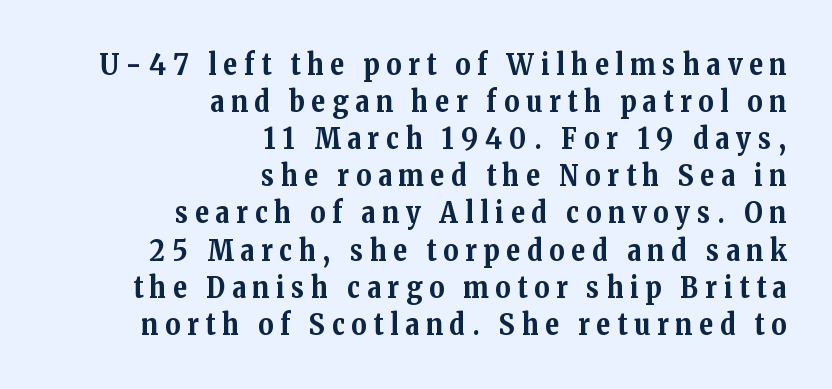
{"serif": "yes", "italic": "no", "bold": "yes", "weight": "bold", "width": "normal", "stroke_contrast": "medium", "x_height": "medium", "monospaced": "no", "underline": "no", "align": "right", "line_spacing": "normal", "line_spacing_ratio": 1.28, "letter_spacing": "wide", "letter_spacing_em": 0.24, "glyph_px": 29}
